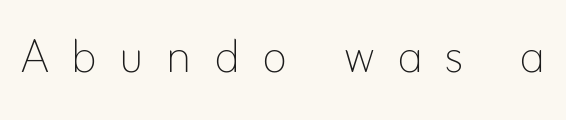
These lines were composed using upright roman letters. How are the letters spaced? Widely, with obvious added tracking. These lines are rendered in a variable-pitch font. Nothing heavy about these letters — not bold at all. Underline: absent.
